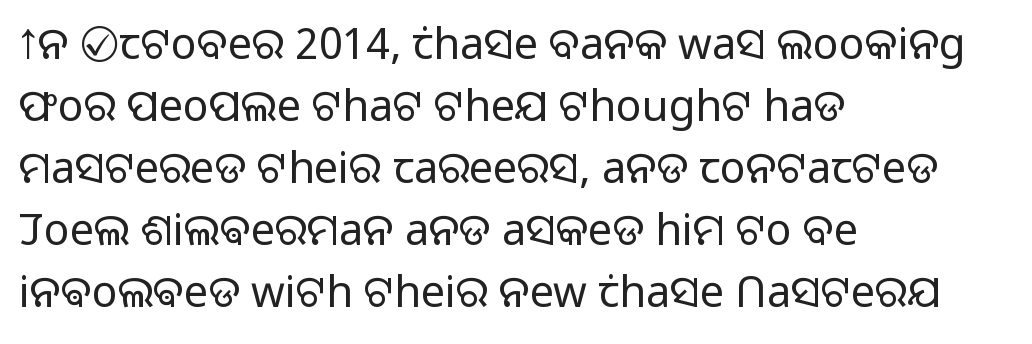
The image shows 43 px light sans-serif type, upright; set left-aligned, normal line spacing (1.44x), normal letter spacing, not underlined; low stroke contrast and a medium x-height.
